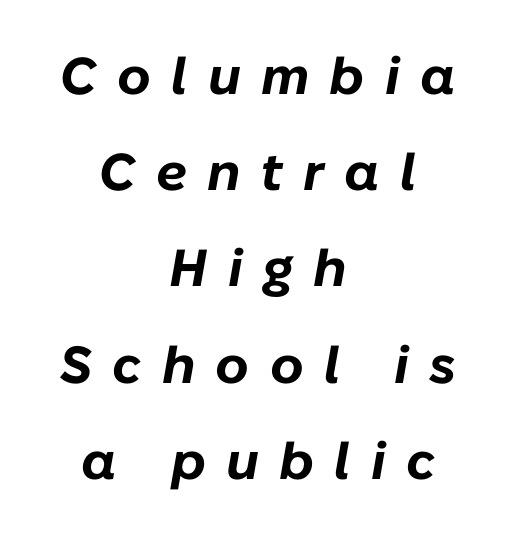
Letters rest on an invisible, unmarked baseline. Each letter keeps its own natural width here, so spacing adapts to shape. Is the letter spacing exaggerated? Yes — the characters are pushed far apart. Layout note: lines centered.
